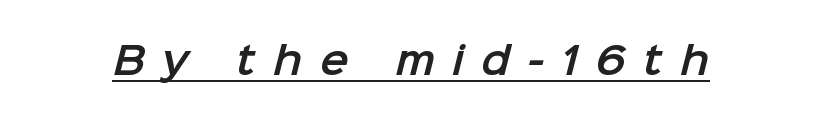
Classification — sans serif. These lines are rendered in a variable-pitch font. Honestly, the letter spacing is so wide it's the main thing you notice. Check the space under the baseline: a stroke is drawn there.
